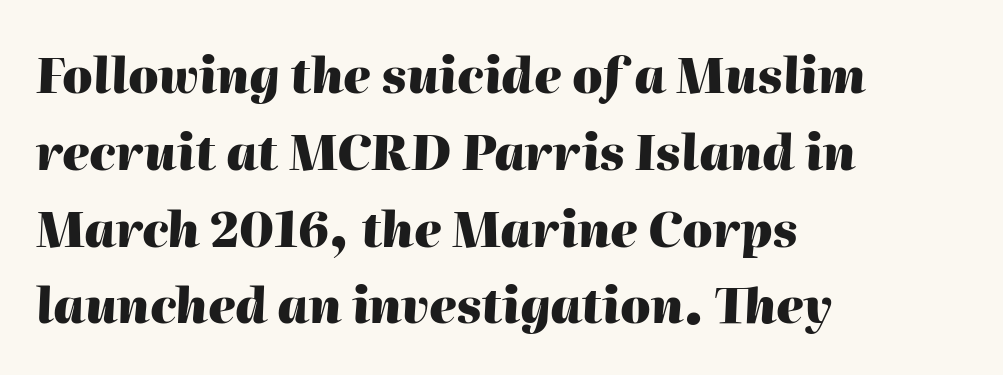
{"italic": "yes", "lean": "right", "slant_degrees": 2, "bold": "yes", "weight": "heavy", "width": "normal", "stroke_contrast": "high", "x_height": "medium", "monospaced": "no", "underline": "no", "align": "left", "line_spacing": "normal", "line_spacing_ratio": 1.6, "letter_spacing": "normal", "letter_spacing_em": 0.0, "glyph_px": 48}
